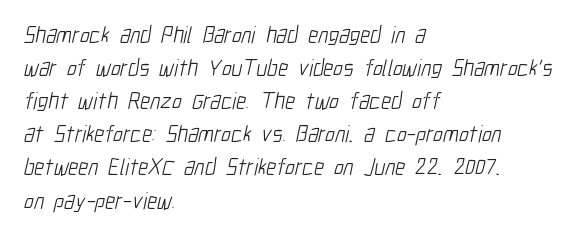
{"bold": "no", "underline": "no", "align": "left", "line_spacing": "normal", "line_spacing_ratio": 1.44, "letter_spacing": "normal", "letter_spacing_em": 0.0, "glyph_px": 23}
